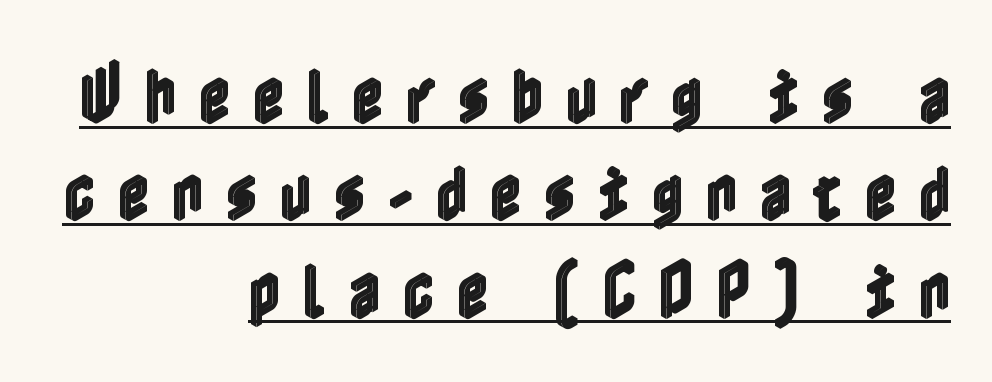
{"italic": "no", "width": "condensed", "x_height": "medium", "underline": "yes", "align": "right", "line_spacing": "normal", "line_spacing_ratio": 1.57, "letter_spacing": "wide", "letter_spacing_em": 0.35, "glyph_px": 62}
